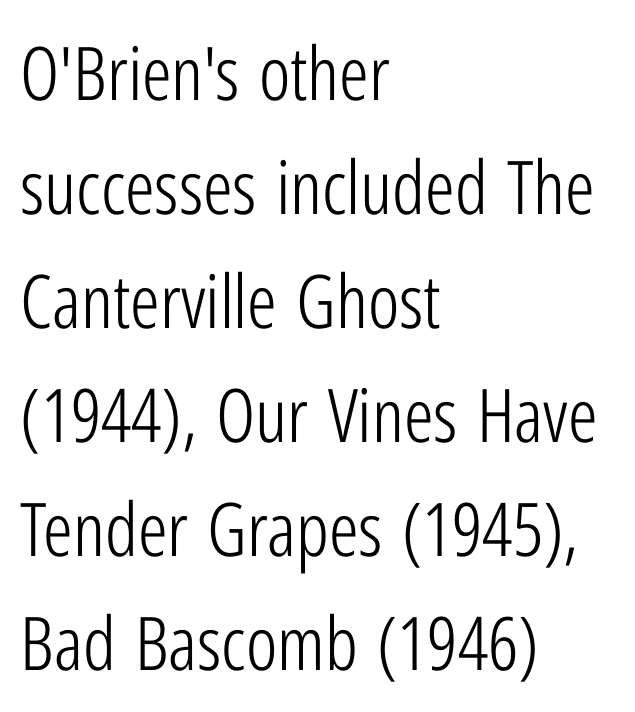
Q: Is the text bold? A: No.
Q: Is the text italic (slanted)? A: No, it is upright.
Q: Is the typeface a serif or a sans-serif typeface? A: Sans-serif.
Q: Is the text underlined? A: No.
Q: How is the paragraph aligned? A: Left-aligned.
Q: Is the spacing between letters normal or unusually wide? A: Normal.
Q: Is the spacing between lines tight, normal or loose? A: Normal.
Q: Width (condensed, normal, or wide)? A: Condensed.
Q: Stroke contrast? A: Low.
Q: x-height? A: Medium.
Q: Monospaced? A: No.
